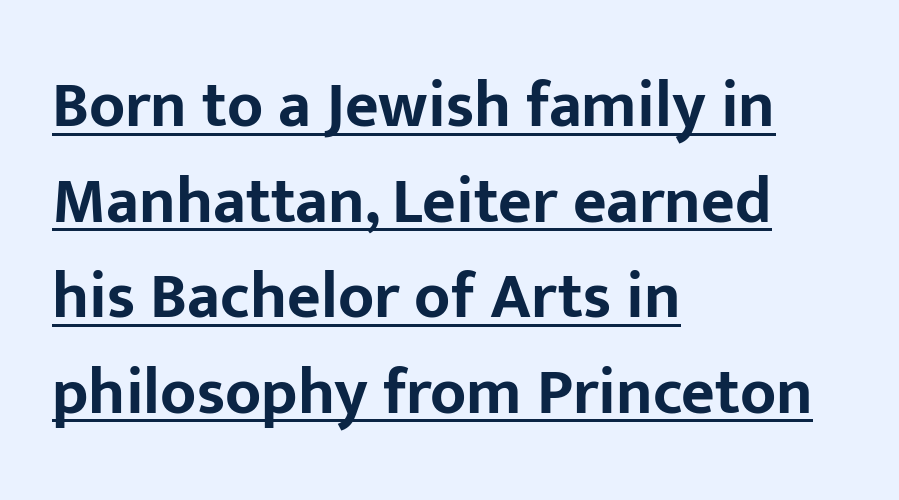
Q: Is the text bold? A: Yes.
Q: Is the text italic (slanted)? A: No, it is upright.
Q: Is the typeface a serif or a sans-serif typeface? A: Sans-serif.
Q: Is the text underlined? A: Yes.
Q: How is the paragraph aligned? A: Left-aligned.
Q: Is the spacing between letters normal or unusually wide? A: Normal.
Q: Is the spacing between lines tight, normal or loose? A: Normal.
Q: Width (condensed, normal, or wide)? A: Normal.
Q: Stroke contrast? A: Low.
Q: x-height? A: Medium.
Q: Monospaced? A: No.
